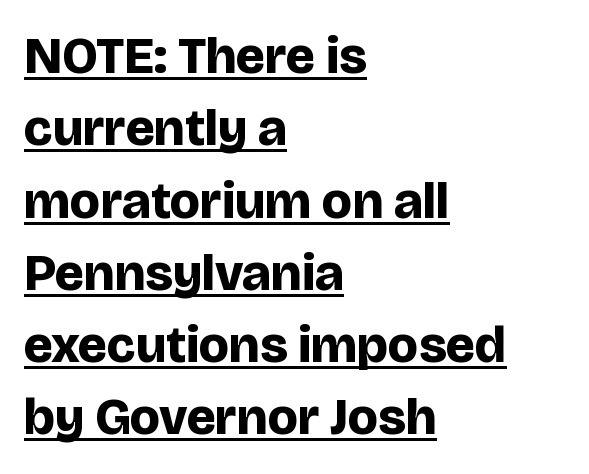
Here the glyphs are tracked normally, forming tight word shapes. Alignment: flush left. Vertical strokes here are truly vertical. Proportional: the letters do not fall into vertical columns.
